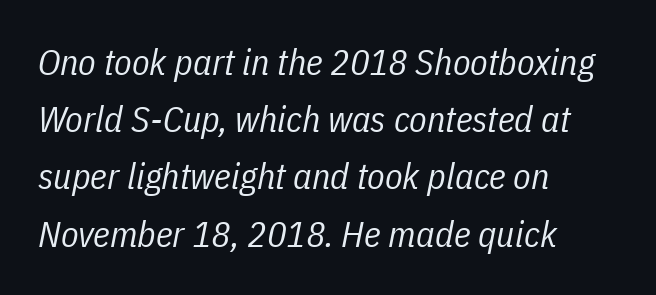
The image shows 36 px regular-weight, condensed type, italic (leaning right); set left-aligned, normal line spacing (1.59x), normal letter spacing, not underlined; low stroke contrast and a medium x-height.
